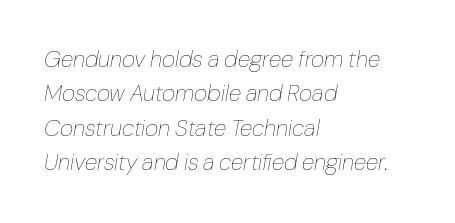
The image shows 23 px text type, italic (leaning right); set left-aligned, normal line spacing (1.5x), normal letter spacing, not underlined.
